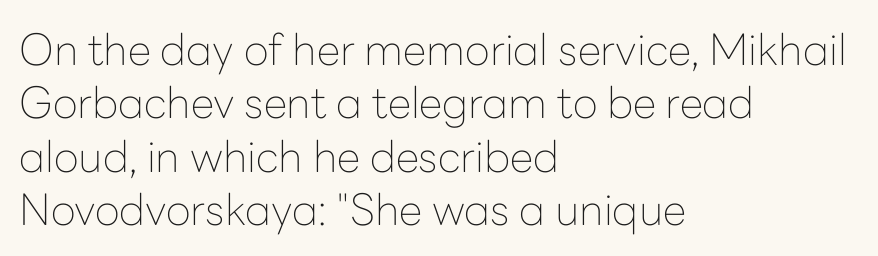
The image shows 43 px thin sans-serif type, upright; set left-aligned, line spacing 1.24x, normal letter spacing, not underlined; low stroke contrast and a medium x-height.
